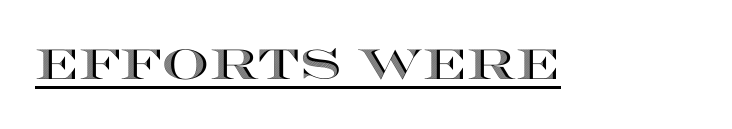
The lettering holds an erect, upright posture throughout. Spacing verdict: proportional, widths tailored to each character. Underlining? Definitely there. The line texture is even and compact thanks to regular tracking.
